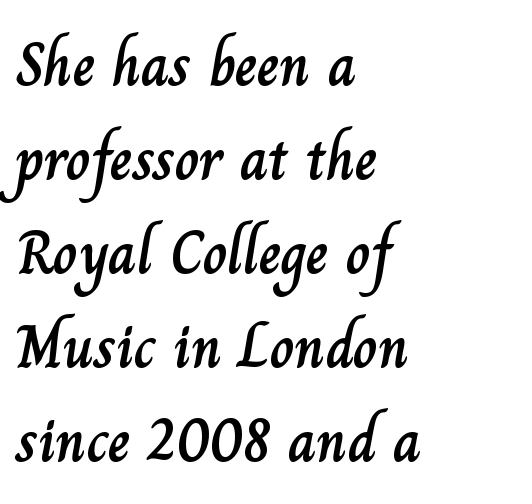
The strip under each line holds only bare page. Quick note: interline space is typical. These lines are set flush left with a ragged right edge. This sample uses plain, unmodified letter spacing. Spacing verdict: proportional, widths tailored to each character.
